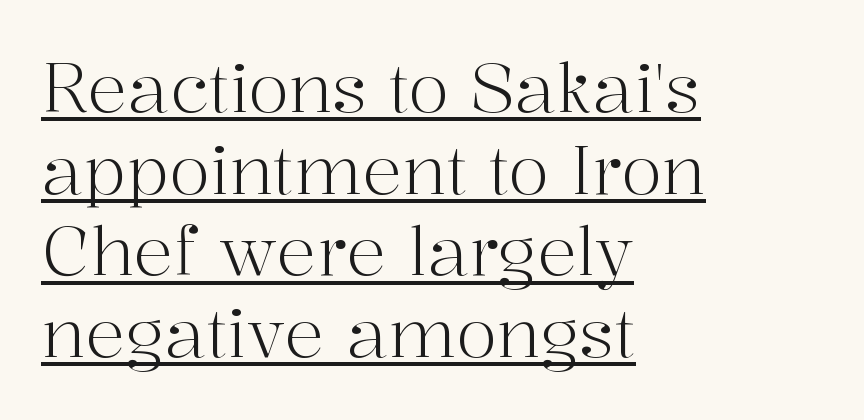
The horizontal fit of the characters is conventional and even. These lines are composed in type with serifs. Proportional: the letters do not fall into vertical columns. This is not heavy type; no bold has been used.
